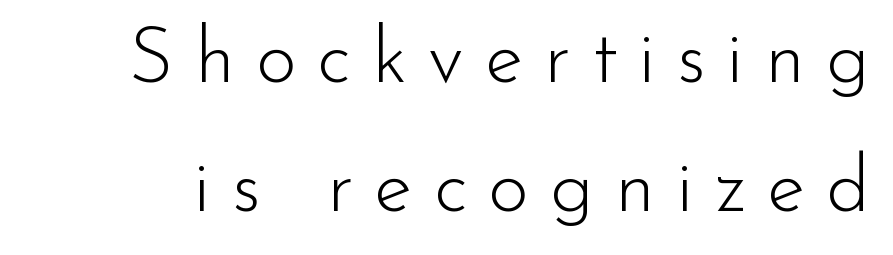
The image shows 78 px light sans-serif type, upright; set normal line spacing (1.66x), unusually wide letter spacing (+0.27 em), not underlined; low stroke contrast and a small x-height.
